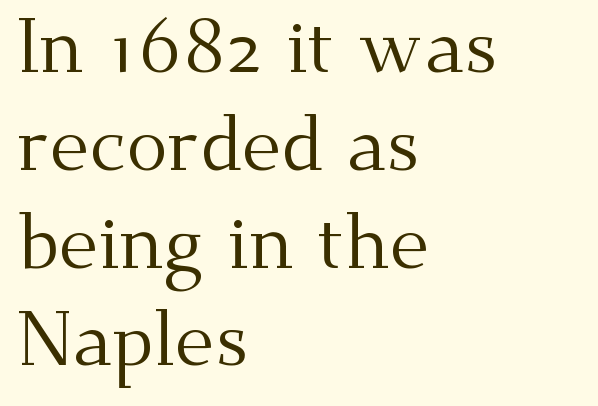
The image shows 77 px regular-weight serif type, upright; set left-aligned, normal line spacing (1.27x), normal letter spacing, not underlined; medium stroke contrast and a small x-height.
